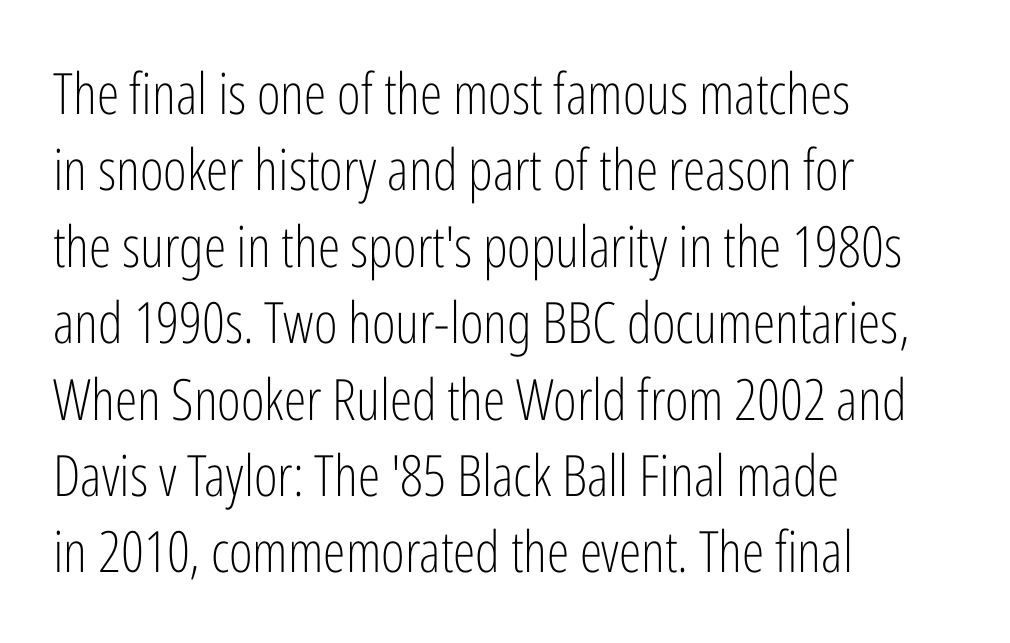
{"serif": "no", "italic": "no", "bold": "no", "weight": "light", "width": "condensed", "stroke_contrast": "low", "x_height": "medium", "monospaced": "no", "underline": "no", "align": "left", "line_spacing": "normal", "line_spacing_ratio": 1.34, "letter_spacing": "normal", "letter_spacing_em": 0.0, "glyph_px": 57}
